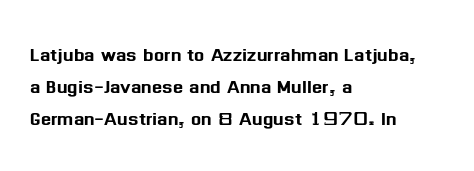
Just letters on the line, the space beneath them empty. Honestly, the row spacing looks completely unremarkable. No italicization has been applied; the sample stays upright. Teacher's note: observe the even left margin — that is flush-left alignment. Glyph-to-glyph distance matches everyday printed text.
